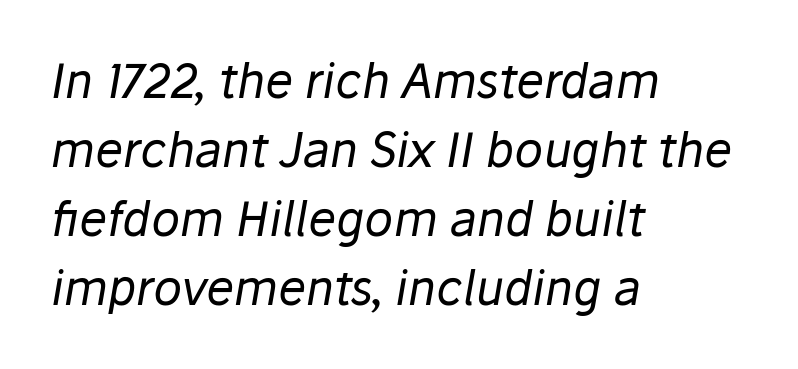
{"italic": "yes", "lean": "right", "slant_degrees": 10, "bold": "no", "weight": "regular", "width": "normal", "stroke_contrast": "low", "x_height": "medium", "monospaced": "no", "underline": "no", "align": "left", "line_spacing": "normal", "line_spacing_ratio": 1.47, "letter_spacing": "normal", "letter_spacing_em": 0.0, "glyph_px": 47}
